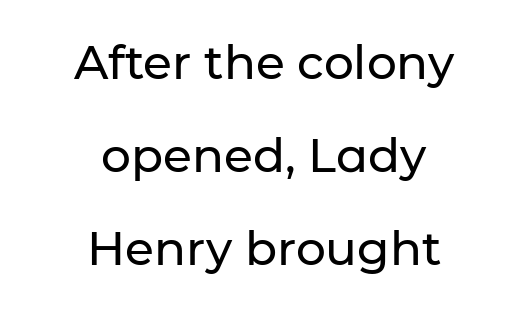
The image shows 47 px sans-serif type, upright; set centered, loose line spacing (1.98x), normal letter spacing, not underlined; low stroke contrast and a medium x-height.
